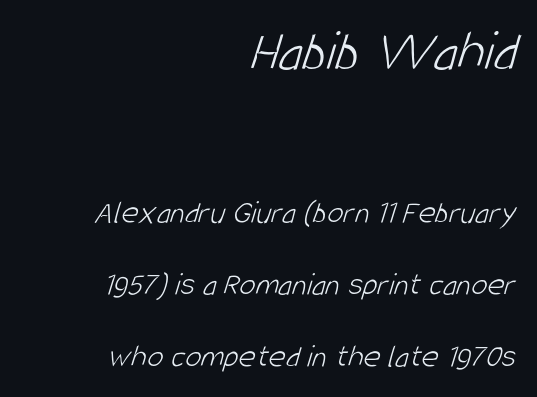
{"serif": "no", "bold": "no", "weight": "light", "width": "condensed", "stroke_contrast": "low", "x_height": "large", "monospaced": "no", "underline": "no", "align": "right", "line_spacing": "loose", "line_spacing_ratio": 2.18, "letter_spacing": "normal", "letter_spacing_em": 0.0, "larger_block": "first", "size_ratio": 1.76, "glyph_px": 58}
